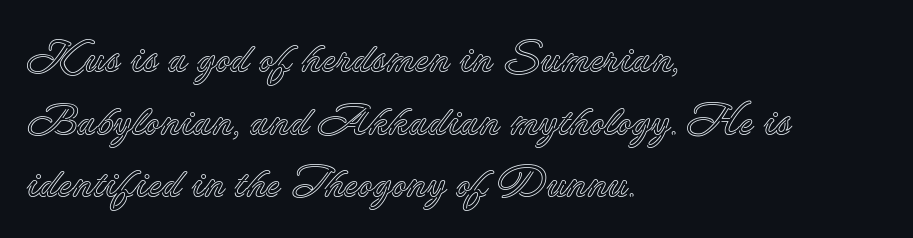
Spacing verdict: proportional, widths tailored to each character. Characters follow at the spacing the type designer built in. A bare baseline throughout the passage. The block of text has a typical density, with ordinary space between rows.
